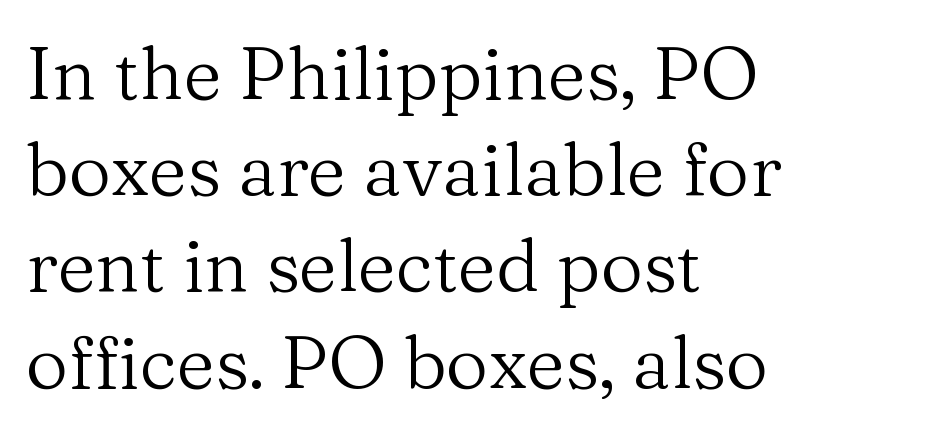
The image shows 74 px regular-weight serif type, upright; set left-aligned, normal line spacing (1.3x), normal letter spacing, not underlined; medium stroke contrast and a medium x-height.
